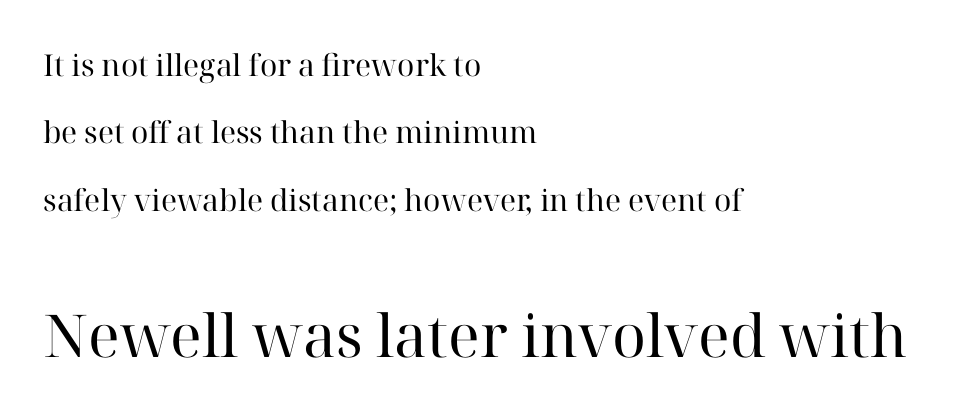
The image shows 59 px regular-weight serif type, upright; set left-aligned, loose line spacing (2.25x), normal letter spacing, not underlined; the second (bottom) block is 1.97x larger; high stroke contrast and a medium x-height.
